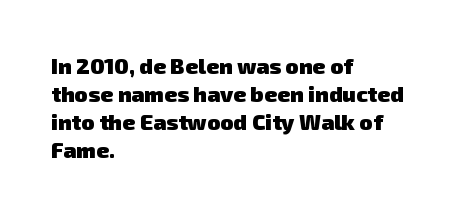
The setting favours the left margin, as ordinary paragraphs usually do. Students, this is bold: see how much ink each stroke carries. The type is set solid horizontally, with unmodified tracking. This rendering features lettering with no underline.
